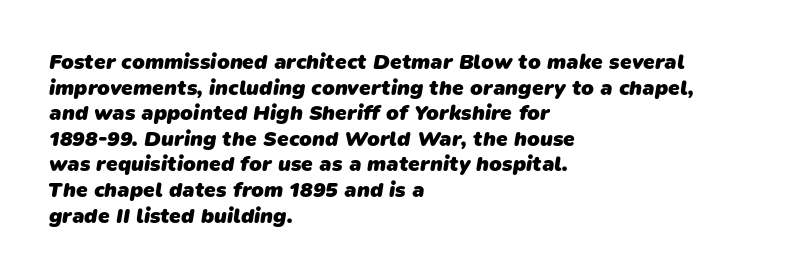
Q: Is the text bold? A: Yes.
Q: Is the text underlined? A: No.
Q: How is the paragraph aligned? A: Left-aligned.
Q: Is the spacing between letters normal or unusually wide? A: Normal.
